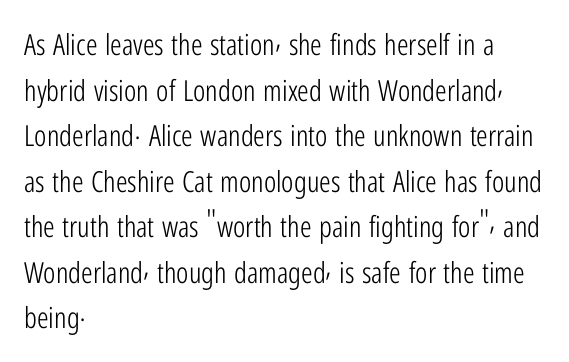
{"serif": "no", "italic": "no", "bold": "no", "weight": "light", "width": "condensed", "stroke_contrast": "low", "x_height": "medium", "monospaced": "no", "underline": "no", "align": "left", "line_spacing": "normal", "line_spacing_ratio": 1.57, "letter_spacing": "normal", "letter_spacing_em": 0.0, "glyph_px": 29}
